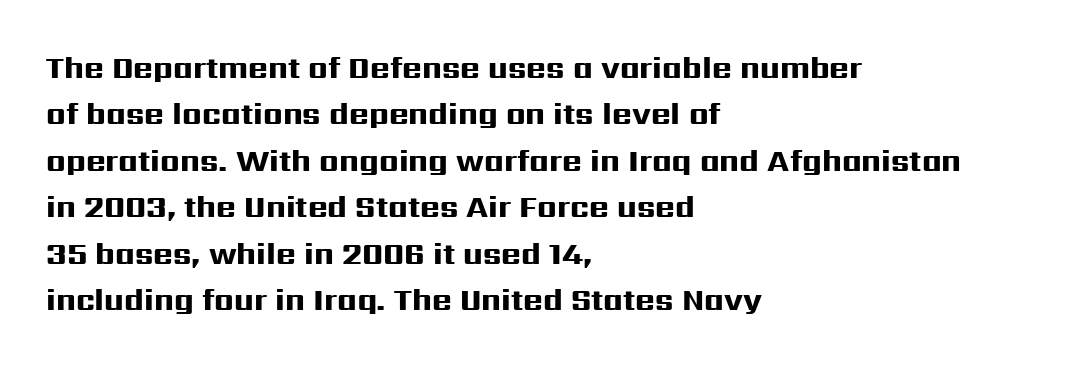
The compositor pushed each line to the left boundary. Spacing verdict: proportional, widths tailored to each character. Descenders hang freely into open space. Is the letter spacing exaggerated? No — it looks like the ordinary default.
